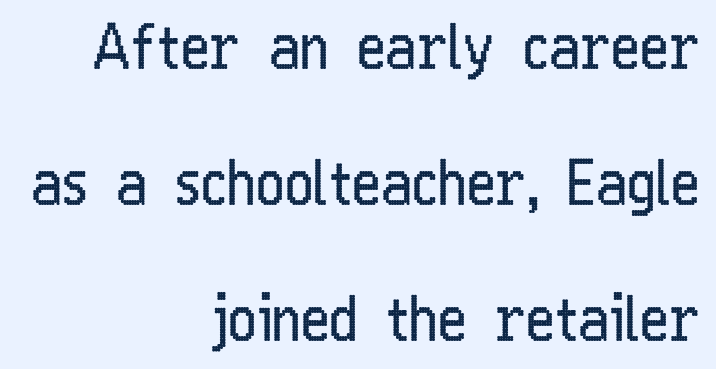
The image shows 62 px regular-weight, condensed sans-serif type, upright; set right-aligned, loose line spacing (2.19x), normal letter spacing, not underlined; low stroke contrast and a medium x-height.
